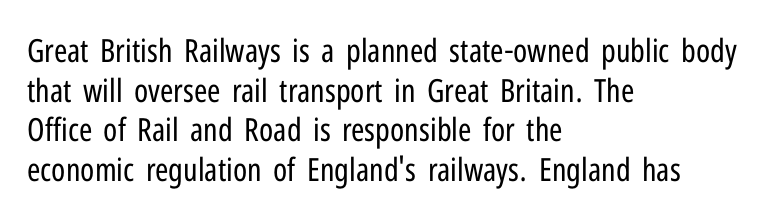
Here the glyphs are tracked normally, forming tight word shapes. Designer's note — italics off, roman on. Do the characters align in a grid? No, the font is proportional. Are there feet on the stems? There aren't — it's a sans.
